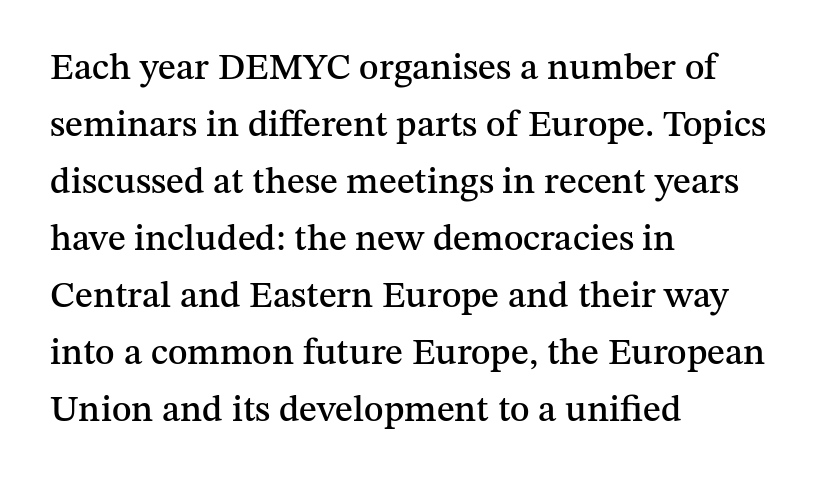
Q: Is the text italic (slanted)? A: No, it is upright.
Q: Is the typeface a serif or a sans-serif typeface? A: Serif.
Q: Is the text underlined? A: No.
Q: How is the paragraph aligned? A: Left-aligned.
Q: Is the spacing between letters normal or unusually wide? A: Normal.
Q: Is the spacing between lines tight, normal or loose? A: Normal.
Q: Width (condensed, normal, or wide)? A: Normal.
Q: Stroke contrast? A: Medium.
Q: x-height? A: Medium.
Q: Monospaced? A: No.
